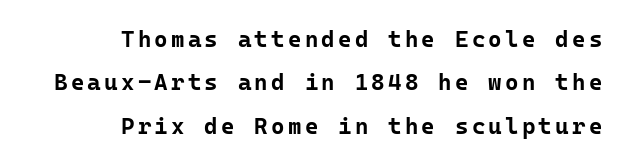
If you drew a ruler down the right edge, every line would touch it. The specimen reads as upright at a glance. Look at the stroke-to-counter ratio: heavy, a bold. Anything drawn beneath the words? Only blank space.
